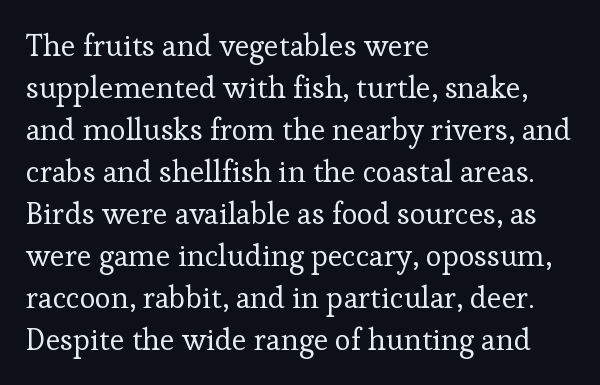
{"serif": "yes", "italic": "no", "bold": "no", "weight": "regular", "width": "normal", "stroke_contrast": "low", "x_height": "medium", "monospaced": "no", "underline": "no", "align": "left", "line_spacing": "normal", "line_spacing_ratio": 1.4, "letter_spacing": "normal", "letter_spacing_em": 0.0, "glyph_px": 30}
